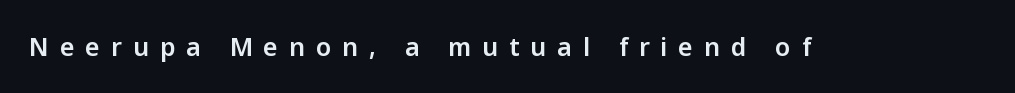
Beneath every word, the page is bare. Quick note: not italic, upright. This rendering widens character spacing well past its baseline value.
